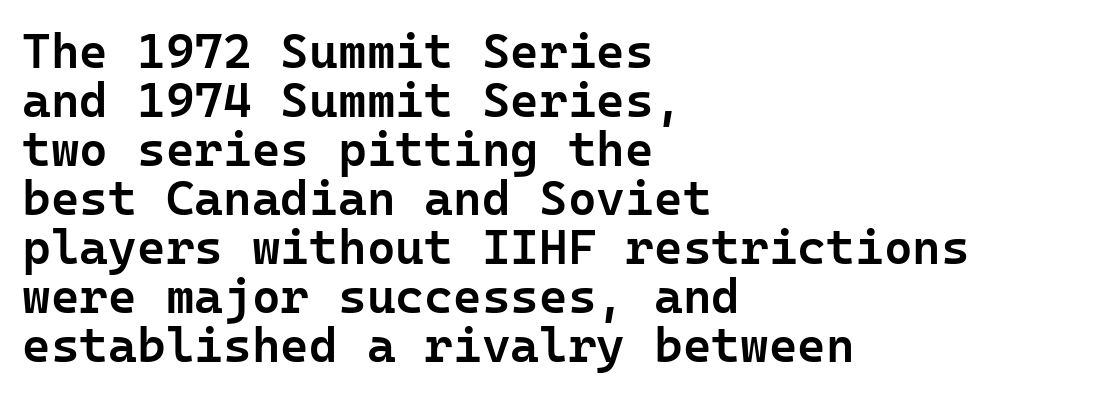
The image shows 49 px semibold sans-serif type, upright; set left-aligned, tight line spacing (1.0x), normal letter spacing, not underlined; low stroke contrast and a medium x-height.
